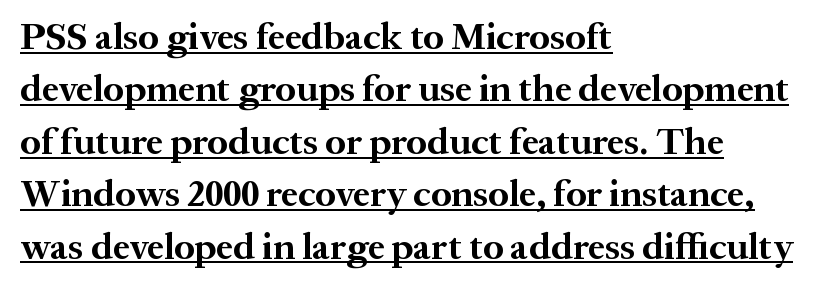
The image shows 38 px bold serif type, upright; set left-aligned, normal line spacing (1.38x), normal letter spacing, underlined; medium stroke contrast and a medium x-height.
